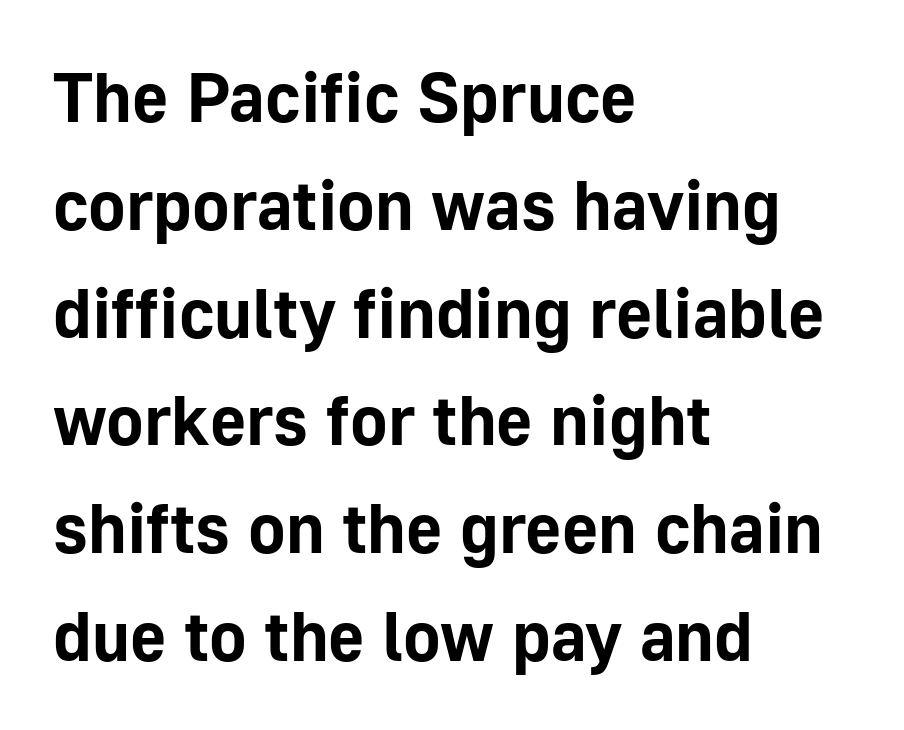
{"serif": "no", "italic": "no", "bold": "yes", "weight": "bold", "width": "normal", "stroke_contrast": "low", "x_height": "medium", "monospaced": "no", "underline": "no", "align": "left", "line_spacing": "normal", "line_spacing_ratio": 1.54, "letter_spacing": "normal", "letter_spacing_em": 0.0, "glyph_px": 70}
